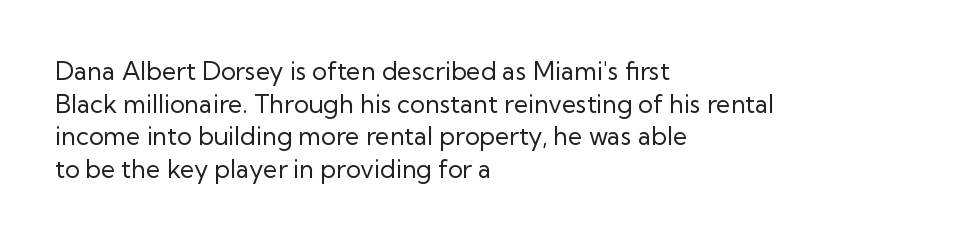
{"italic": "no", "bold": "no", "underline": "no", "align": "left", "line_spacing": "normal", "line_spacing_ratio": 1.31, "letter_spacing": "normal", "letter_spacing_em": 0.0, "glyph_px": 25}
